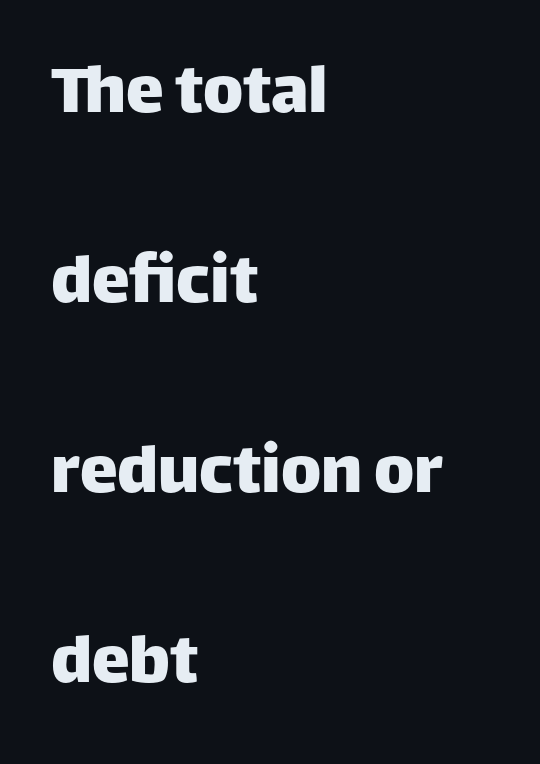
Leftover space on each line is placed entirely after the last word. Tracking here is standard; glyphs follow each other at the usual distance. Does the leading feel generous? Absolutely, it's lavish. The characters display no serif detailing; their extremities are plain. The lettering stays uniformly vertical, giving the passage a roman look.
